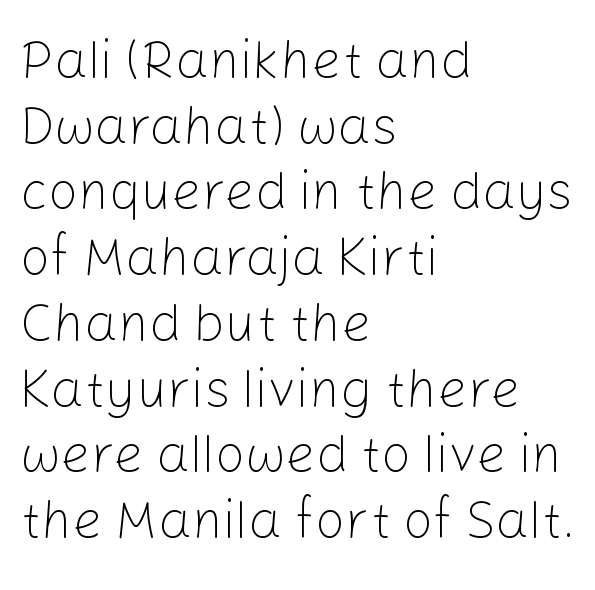
{"serif": "no", "italic": "no", "bold": "no", "weight": "light", "width": "normal", "stroke_contrast": "low", "x_height": "medium", "monospaced": "no", "underline": "no", "align": "left", "line_spacing_ratio": 1.24, "letter_spacing": "normal", "letter_spacing_em": 0.0, "glyph_px": 53}
